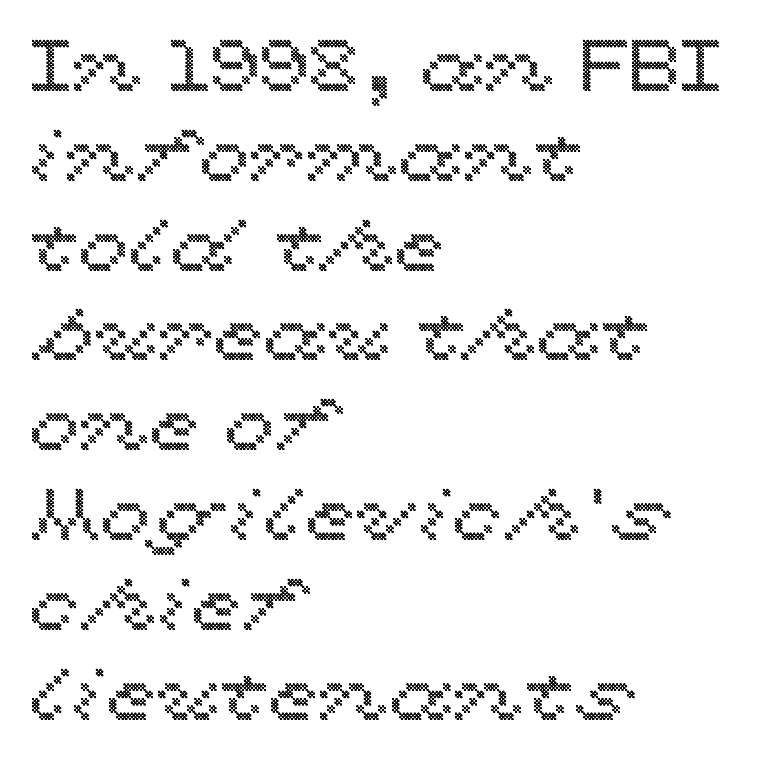
Q: Is the text italic (slanted)? A: Yes.
Q: Is the text underlined? A: No.
Q: How is the paragraph aligned? A: Left-aligned.
Q: Is the spacing between letters normal or unusually wide? A: Normal.
Q: Width (condensed, normal, or wide)? A: Wide.
Q: x-height? A: Medium.
Q: Monospaced? A: No.
